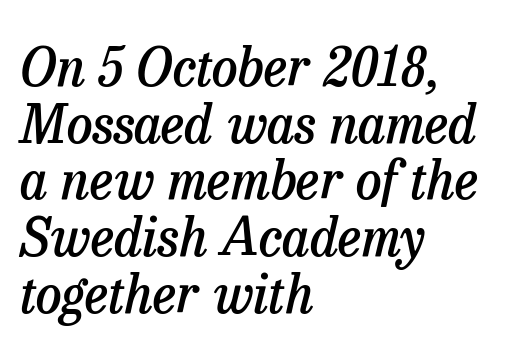
The image shows 52 px semibold serif type, italic (leaning right); set left-aligned, tight line spacing (1.09x), normal letter spacing, not underlined; low stroke contrast and a medium x-height.
